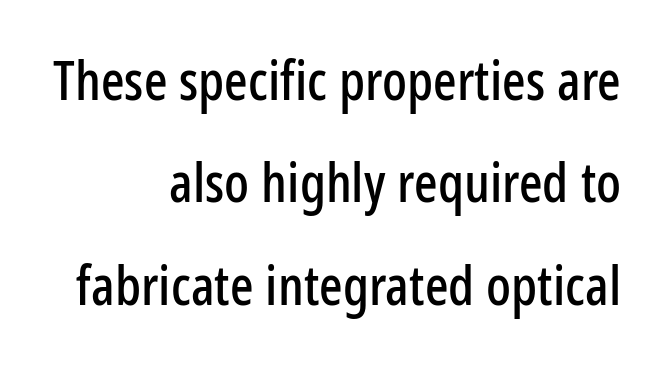
The image shows 55 px condensed sans-serif type, upright; set right-aligned, line spacing 1.86x, normal letter spacing, not underlined; low stroke contrast and a medium x-height.
